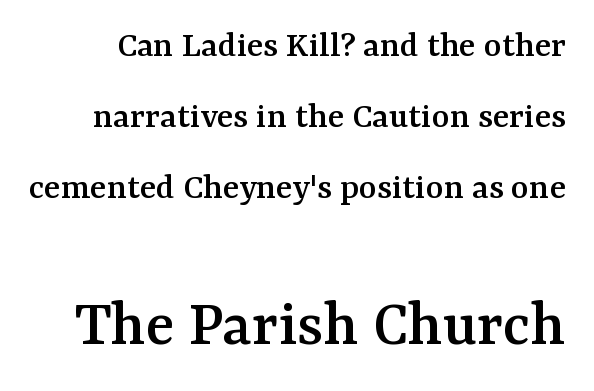
The image shows 67 px serif type, upright; set line spacing 1.87x, normal letter spacing, not underlined; the second (bottom) block is 1.76x larger; medium stroke contrast and a medium x-height.
